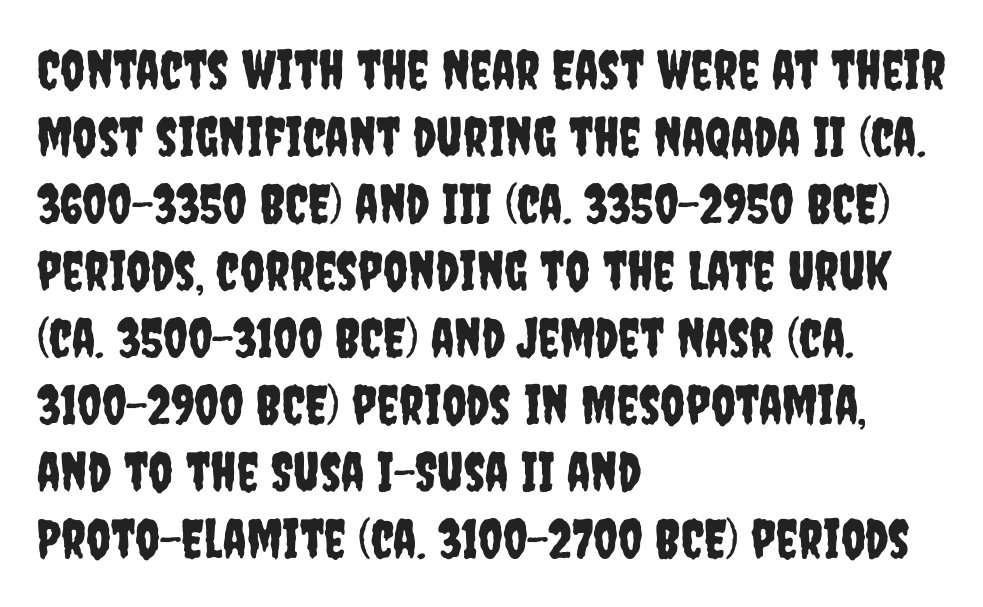
The image shows 54 px condensed sans-serif type, upright; set left-aligned, line spacing 1.24x, normal letter spacing, not underlined; low stroke contrast and a large x-height.
